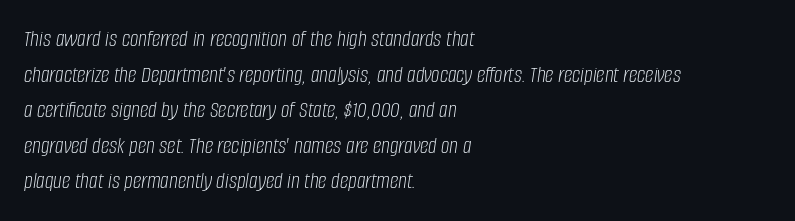
When letters slant like this, we call the style italic. This rendering features lettering with no underline. Counters stay open thanks to moderate or lighter strokes. Line beginnings align vertically; line endings do not. This sample keeps an unexceptional amount of space between lines.
